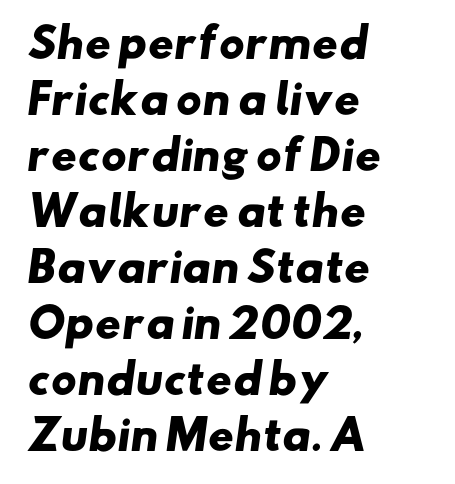
{"serif": "no", "bold": "yes", "weight": "heavy", "width": "wide", "stroke_contrast": "low", "x_height": "small", "monospaced": "no", "underline": "no", "align": "left", "line_spacing": "normal", "line_spacing_ratio": 1.4, "letter_spacing": "normal", "letter_spacing_em": 0.0, "glyph_px": 40}
